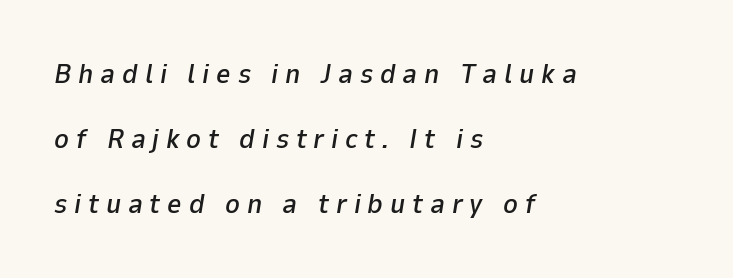
The image shows 28 px text type, italic (leaning right); set left-aligned, loose line spacing (2.33x), unusually wide letter spacing (+0.24 em), not underlined; low stroke contrast and a medium x-height.
